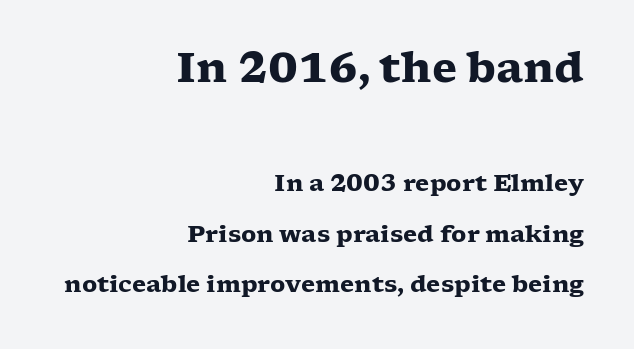
Does the leading feel generous? Absolutely, it's lavish. A typesetter would label this face a serif. Of the two passages, the one on top uses the larger point size. Designer's note — italics off, roman on. Only glyphs here, with clear space below each row.
